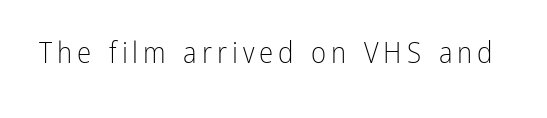
The image shows 29 px light, condensed sans-serif type, upright; set not underlined; low stroke contrast and a medium x-height.
